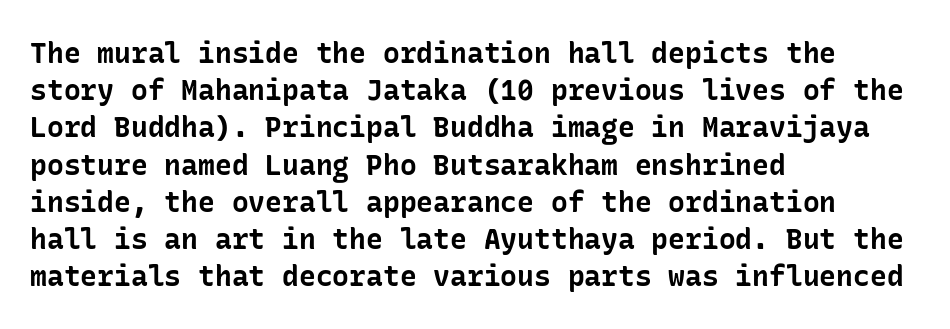
Look at the tracking — it's just the regular setting, nothing added. Line beginnings align vertically; line endings do not. The letters stand upright; this is a roman face. The passage shown is typeset with a sans-serif family. The letters are bold, with thick, heavy strokes. Compared with typical paragraphs, the rows here are spaced about the same.
